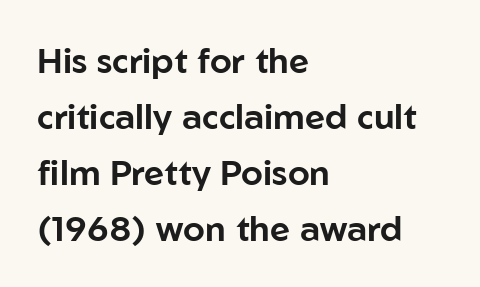
{"serif": "no", "italic": "no", "width": "normal", "stroke_contrast": "low", "x_height": "medium", "monospaced": "no", "underline": "no", "align": "left", "line_spacing": "normal", "line_spacing_ratio": 1.6, "letter_spacing": "normal", "letter_spacing_em": 0.0, "glyph_px": 35}
